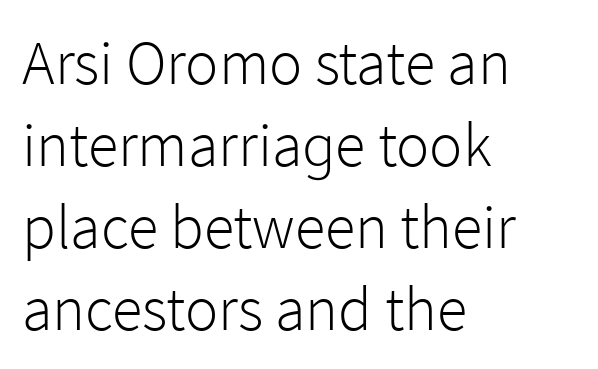
Q: Is the text bold? A: No.
Q: Is the text italic (slanted)? A: No, it is upright.
Q: Is the typeface a serif or a sans-serif typeface? A: Sans-serif.
Q: Is the text underlined? A: No.
Q: How is the paragraph aligned? A: Left-aligned.
Q: Is the spacing between letters normal or unusually wide? A: Normal.
Q: Is the spacing between lines tight, normal or loose? A: Normal.
Q: Width (condensed, normal, or wide)? A: Normal.
Q: Stroke contrast? A: Low.
Q: x-height? A: Medium.
Q: Monospaced? A: No.
